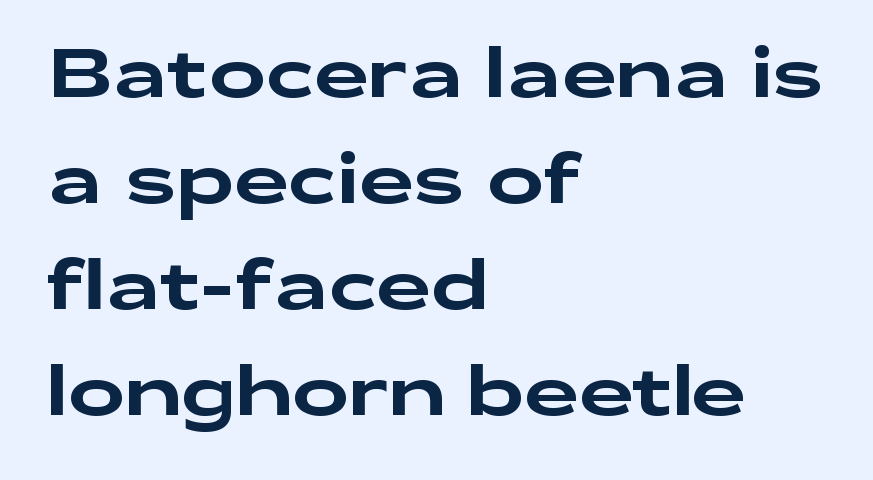
{"serif": "no", "italic": "no", "width": "wide", "stroke_contrast": "low", "x_height": "medium", "monospaced": "no", "underline": "no", "align": "left", "line_spacing": "normal", "line_spacing_ratio": 1.56, "letter_spacing": "normal", "letter_spacing_em": 0.0, "glyph_px": 68}
